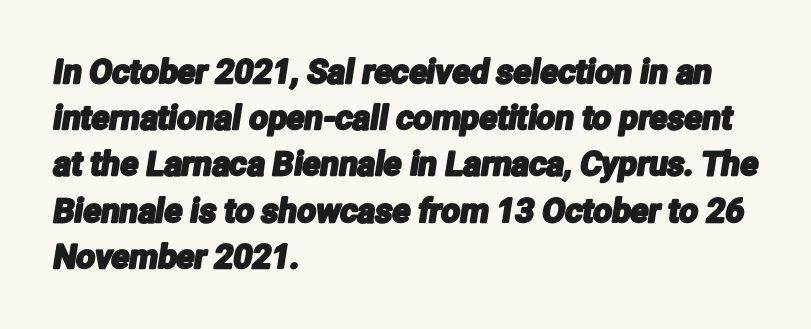
Q: Is the typeface a serif or a sans-serif typeface? A: Sans-serif.
Q: Is the text underlined? A: No.
Q: How is the paragraph aligned? A: Left-aligned.
Q: Is the spacing between letters normal or unusually wide? A: Normal.
Q: Is the spacing between lines tight, normal or loose? A: Normal.
Q: Width (condensed, normal, or wide)? A: Condensed.
Q: Stroke contrast? A: Low.
Q: x-height? A: Medium.
Q: Monospaced? A: No.
